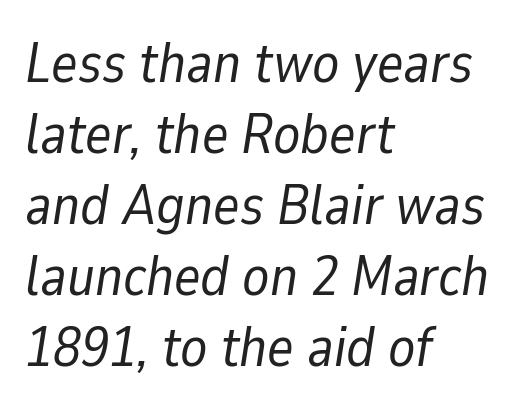
Q: Is the text bold? A: No.
Q: Is the text italic (slanted)? A: Yes, it leans right by about 9 degrees.
Q: Is the text underlined? A: No.
Q: How is the paragraph aligned? A: Left-aligned.
Q: Is the spacing between letters normal or unusually wide? A: Normal.
Q: Is the spacing between lines tight, normal or loose? A: Normal.
Q: Width (condensed, normal, or wide)? A: Normal.
Q: Stroke contrast? A: Low.
Q: x-height? A: Medium.
Q: Monospaced? A: No.
